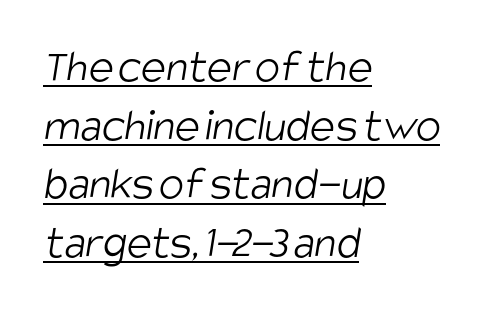
{"serif": "no", "bold": "no", "weight": "light", "width": "condensed", "stroke_contrast": "low", "x_height": "large", "monospaced": "no", "underline": "yes", "align": "left", "line_spacing": "normal", "line_spacing_ratio": 1.25, "letter_spacing": "normal", "letter_spacing_em": 0.0, "glyph_px": 47}
